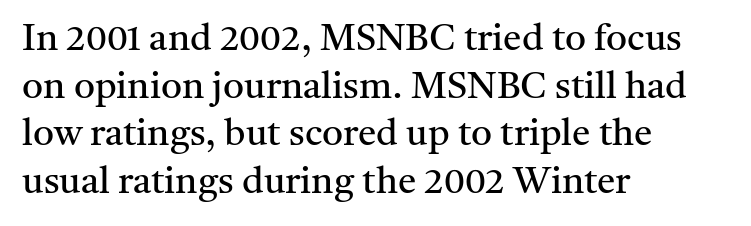
{"serif": "yes", "italic": "no", "bold": "no", "weight": "regular", "width": "normal", "stroke_contrast": "medium", "x_height": "medium", "monospaced": "no", "underline": "no", "align": "left", "line_spacing": "normal", "line_spacing_ratio": 1.29, "letter_spacing": "normal", "letter_spacing_em": 0.0, "glyph_px": 37}
